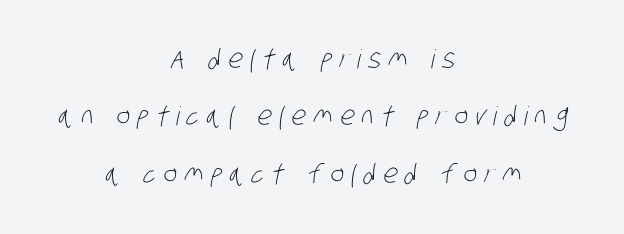
In terms of leading, this rendering errs on the spacious side. The characters are drawn with everyday or finer stroke widths. Unmarked baselines from the first word to the last. The letterforms stand isolated, each surrounded by extra space. Every row of glyphs is offset so its center matches the block's center.
